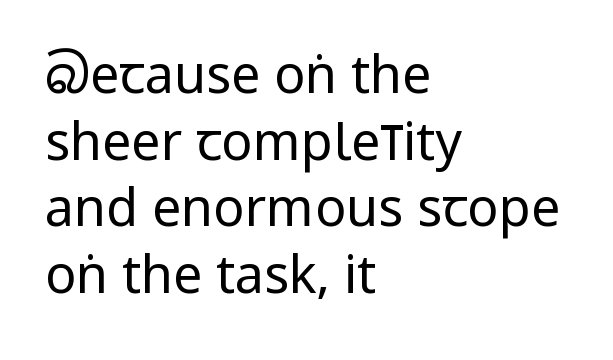
The image shows 52 px regular-weight, condensed sans-serif type, upright; set left-aligned, normal line spacing (1.28x), normal letter spacing, not underlined; low stroke contrast and a large x-height.
